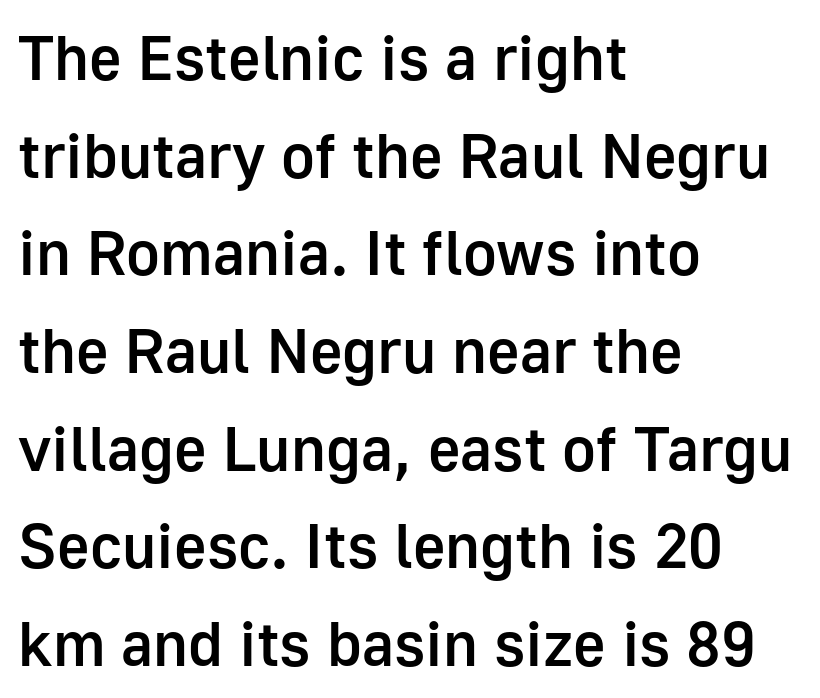
{"serif": "no", "italic": "no", "bold": "semi", "weight": "semibold", "width": "normal", "stroke_contrast": "low", "x_height": "medium", "monospaced": "no", "underline": "no", "align": "left", "line_spacing": "normal", "line_spacing_ratio": 1.55, "letter_spacing": "normal", "letter_spacing_em": 0.0, "glyph_px": 63}
